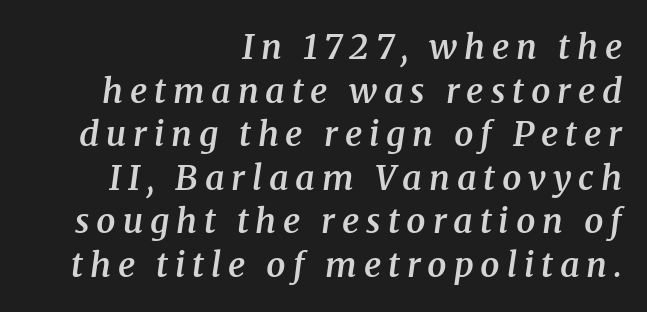
Q: Is the text bold? A: Semi-bold.
Q: Is the text italic (slanted)? A: Yes, it leans right by about 8 degrees.
Q: Is the typeface a serif or a sans-serif typeface? A: Serif.
Q: Is the text underlined? A: No.
Q: How is the paragraph aligned? A: Right-aligned.
Q: Is the spacing between letters normal or unusually wide? A: Unusually wide.
Q: Is the spacing between lines tight, normal or loose? A: Normal.
Q: Width (condensed, normal, or wide)? A: Normal.
Q: Stroke contrast? A: Medium.
Q: x-height? A: Medium.
Q: Monospaced? A: No.
